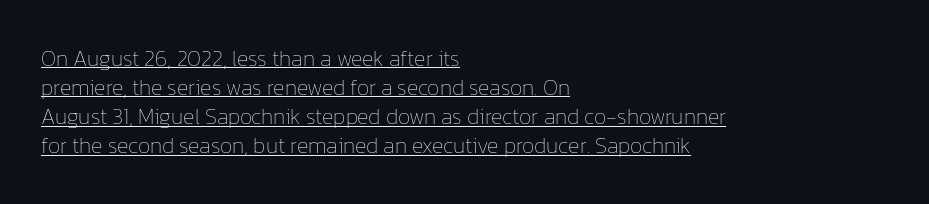
Line beginnings align vertically; line endings do not. Notice how the stems are strictly vertical — no italics here. A baseline rule has been typeset under these characters. This sample uses plain, unmodified letter spacing. The face looks like a standard text weight, possibly lighter. The designer left line spacing at the default.
